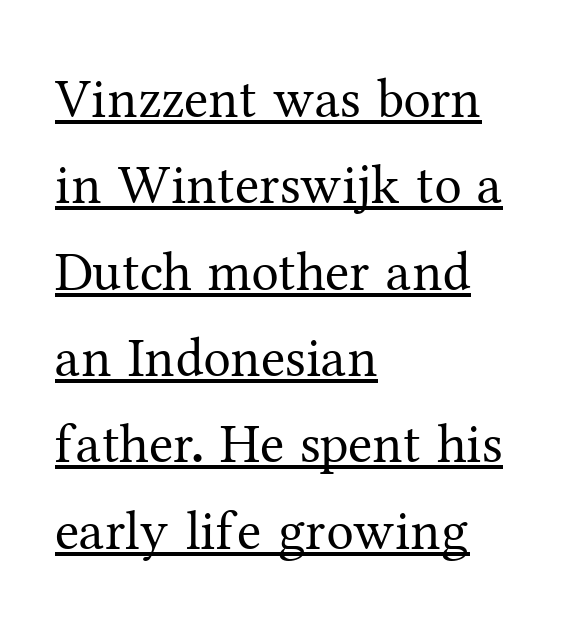
Q: Is the text bold? A: No.
Q: Is the text italic (slanted)? A: No, it is upright.
Q: Is the typeface a serif or a sans-serif typeface? A: Serif.
Q: Is the text underlined? A: Yes.
Q: How is the paragraph aligned? A: Left-aligned.
Q: Is the spacing between letters normal or unusually wide? A: Normal.
Q: Is the spacing between lines tight, normal or loose? A: Normal.
Q: Width (condensed, normal, or wide)? A: Normal.
Q: Stroke contrast? A: Medium.
Q: x-height? A: Medium.
Q: Monospaced? A: No.
